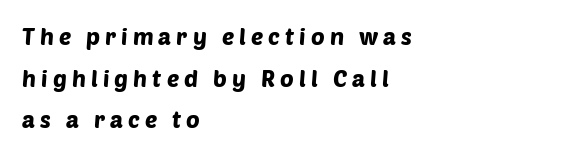
Q: Is the text underlined? A: No.
Q: How is the paragraph aligned? A: Left-aligned.
Q: Is the spacing between letters normal or unusually wide? A: Unusually wide.
